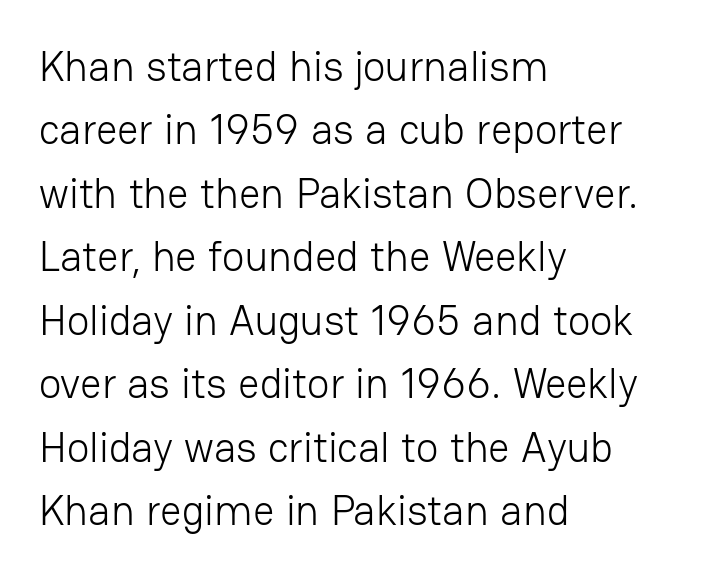
Q: Is the text bold? A: No.
Q: Is the text italic (slanted)? A: No, it is upright.
Q: Is the typeface a serif or a sans-serif typeface? A: Sans-serif.
Q: Is the text underlined? A: No.
Q: How is the paragraph aligned? A: Left-aligned.
Q: Is the spacing between letters normal or unusually wide? A: Normal.
Q: Is the spacing between lines tight, normal or loose? A: Normal.
Q: Width (condensed, normal, or wide)? A: Normal.
Q: Stroke contrast? A: Low.
Q: x-height? A: Medium.
Q: Monospaced? A: No.
